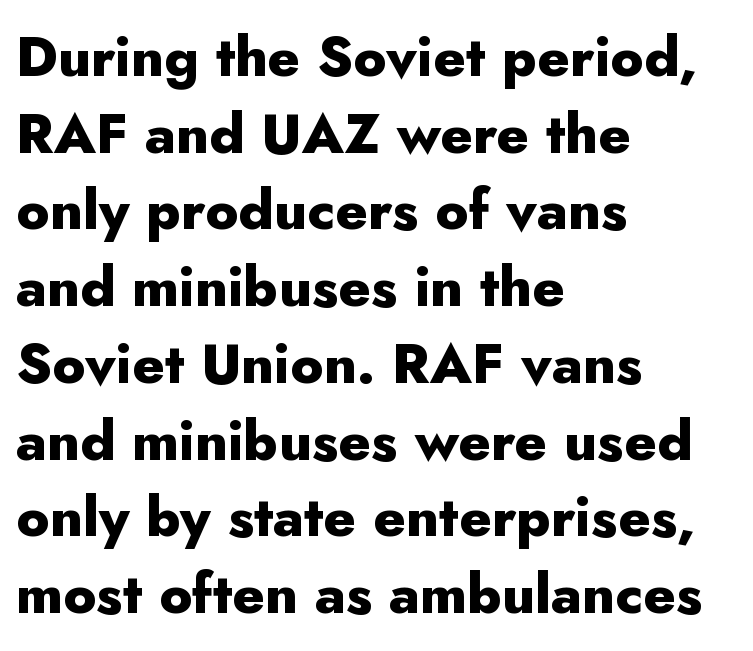
The image shows 56 px heavy sans-serif type, upright; set left-aligned, normal line spacing (1.37x), normal letter spacing, not underlined; low stroke contrast and a small x-height.
